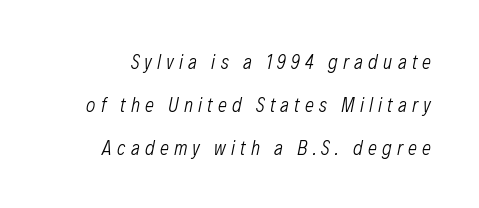
{"italic": "yes", "lean": "right", "slant_degrees": 12, "bold": "no", "underline": "no", "line_spacing": "loose", "line_spacing_ratio": 2.16, "letter_spacing": "wide", "letter_spacing_em": 0.26, "glyph_px": 20}
